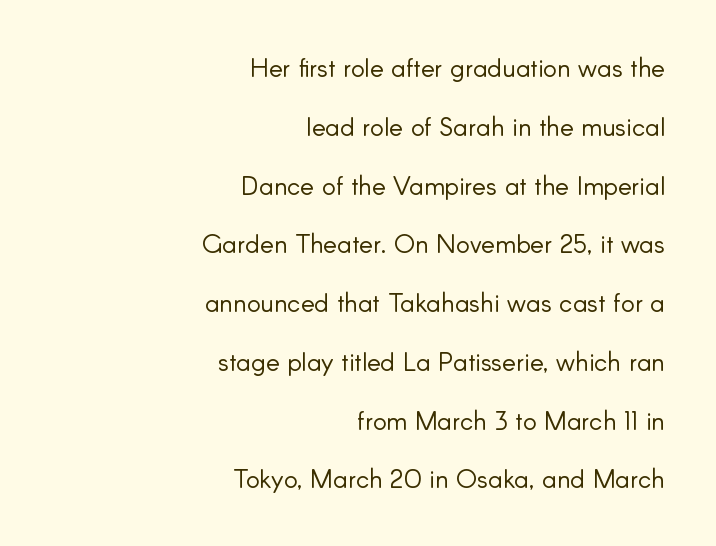
{"italic": "no", "bold": "no", "underline": "no", "align": "right", "line_spacing": "loose", "line_spacing_ratio": 2.26, "letter_spacing": "normal", "letter_spacing_em": 0.0, "glyph_px": 26}
